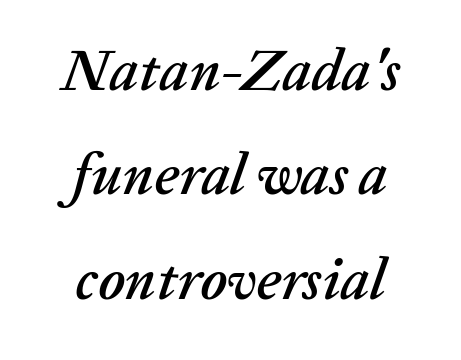
The image shows 58 px text type, italic (leaning right); set line spacing 1.8x, normal letter spacing, not underlined; low stroke contrast and a medium x-height.
